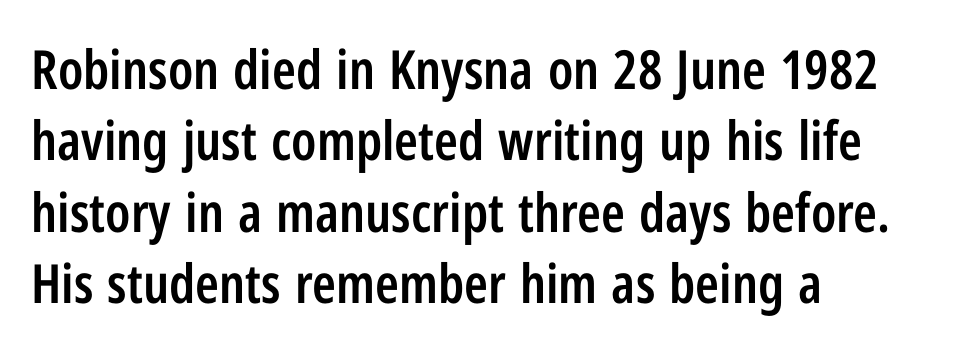
Q: Is the text bold? A: Semi-bold.
Q: Is the text italic (slanted)? A: No, it is upright.
Q: Is the typeface a serif or a sans-serif typeface? A: Sans-serif.
Q: Is the text underlined? A: No.
Q: How is the paragraph aligned? A: Left-aligned.
Q: Is the spacing between letters normal or unusually wide? A: Normal.
Q: Is the spacing between lines tight, normal or loose? A: Normal.
Q: Width (condensed, normal, or wide)? A: Condensed.
Q: Stroke contrast? A: Low.
Q: x-height? A: Medium.
Q: Monospaced? A: No.
